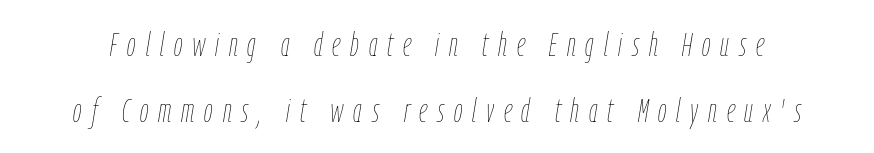
Q: Is the text bold? A: No.
Q: Is the text italic (slanted)? A: Yes, it leans right by about 9 degrees.
Q: Is the text underlined? A: No.
Q: Is the spacing between letters normal or unusually wide? A: Unusually wide.
Q: Is the spacing between lines tight, normal or loose? A: Loose.
Q: Width (condensed, normal, or wide)? A: Condensed.
Q: Stroke contrast? A: Low.
Q: x-height? A: Medium.
Q: Monospaced? A: No.
